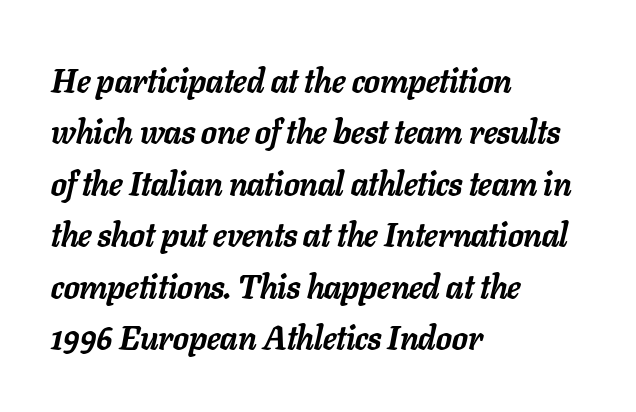
Glyph-to-glyph distance matches everyday printed text. Summary of vertical rhythm: regular, with standard interline spacing. Looking at the ascenders, they clearly lean. The string is rendered with underlining switched off.
